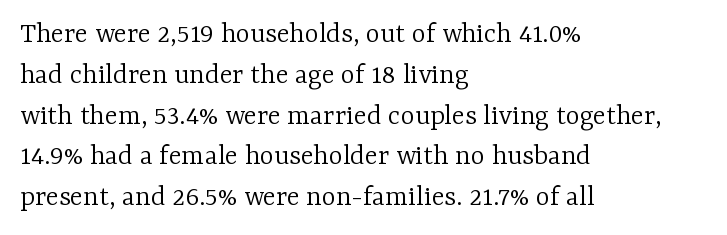
{"serif": "yes", "italic": "no", "bold": "no", "weight": "light", "width": "normal", "stroke_contrast": "low", "x_height": "medium", "monospaced": "no", "underline": "no", "align": "left", "line_spacing": "normal", "line_spacing_ratio": 1.36, "letter_spacing": "normal", "letter_spacing_em": 0.0, "glyph_px": 30}
